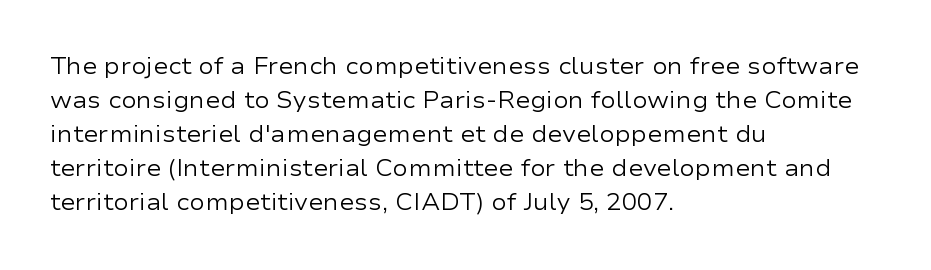
The type sits square on the baseline with zero lean. Stem width sits at or under what a default text font uses. Horizontally, the lines are justified to the leading edge only. This sample keeps an unexceptional amount of space between lines. The space beneath each line is pristine and unruled. There is no visible air inserted between adjacent glyphs.
